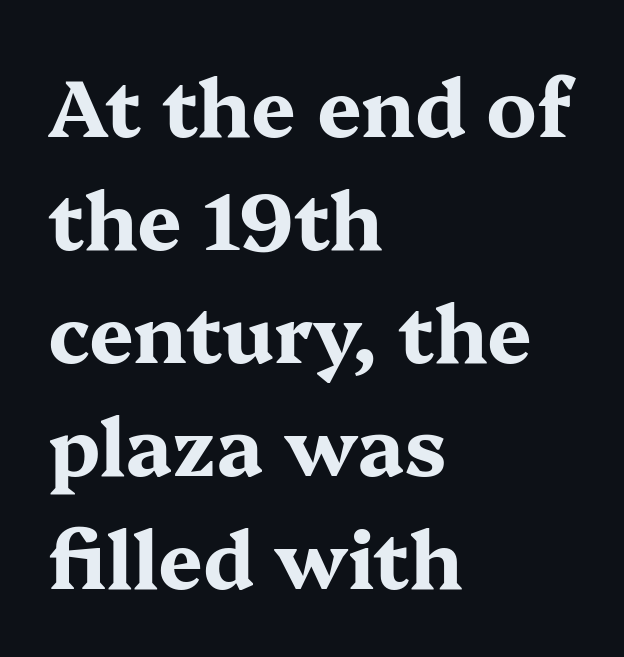
{"serif": "yes", "italic": "no", "bold": "yes", "weight": "bold", "width": "wide", "stroke_contrast": "medium", "x_height": "medium", "monospaced": "no", "underline": "no", "align": "left", "line_spacing": "normal", "line_spacing_ratio": 1.43, "letter_spacing": "normal", "letter_spacing_em": 0.0, "glyph_px": 79}
